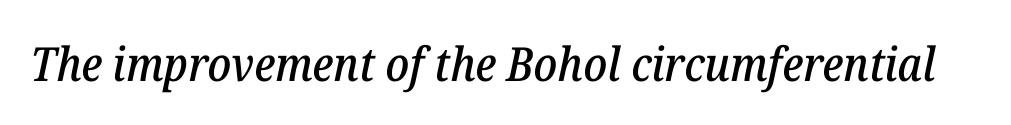
Look at the tracking — it's just the regular setting, nothing added. The passage shown is typed in a proportional face where columns would drift. Descenders hang freely into open space. This is oblique type, the kind used for emphasis or titles. This is serif lettering, the kind often seen in printed books.
